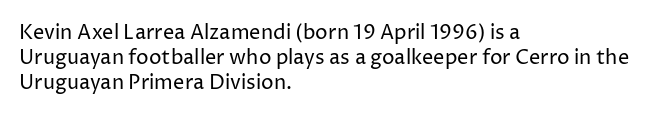
The image shows 20 px text type, upright; set left-aligned, normal line spacing (1.26x), normal letter spacing, not underlined.
